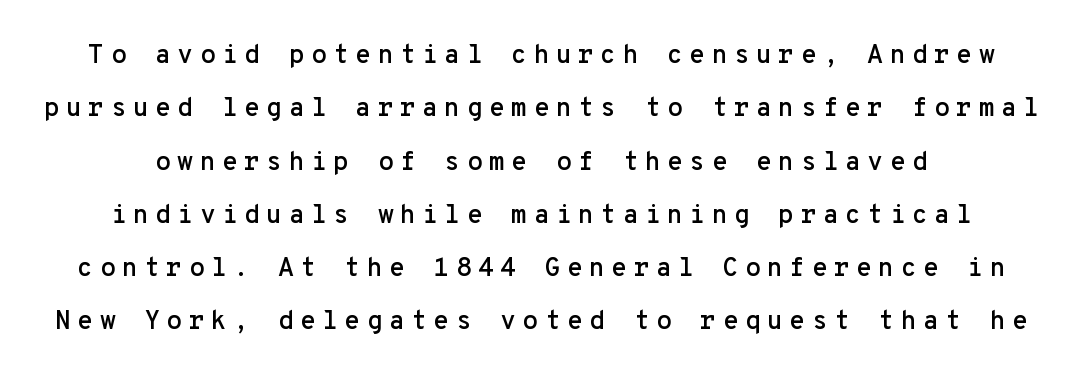
Has an underline been added? It has not. Tracking value appears strongly positive — letters spread wide. Leading is clearly above the norm, producing a sparse column. The axis of the letterforms is exactly vertical.
